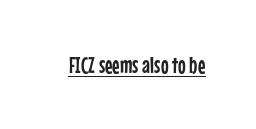
Q: Is the text italic (slanted)? A: No, it is upright.
Q: Is the text underlined? A: Yes.
Q: Is the spacing between letters normal or unusually wide? A: Normal.
